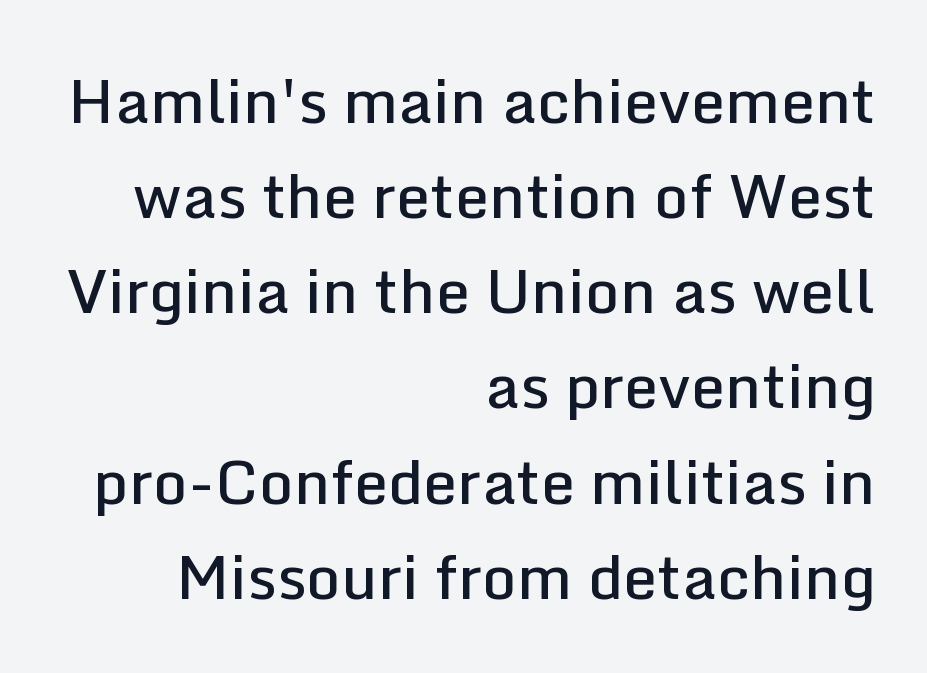
The image shows 61 px semibold sans-serif type, upright; set right-aligned, normal line spacing (1.56x), normal letter spacing, not underlined; low stroke contrast and a medium x-height.
